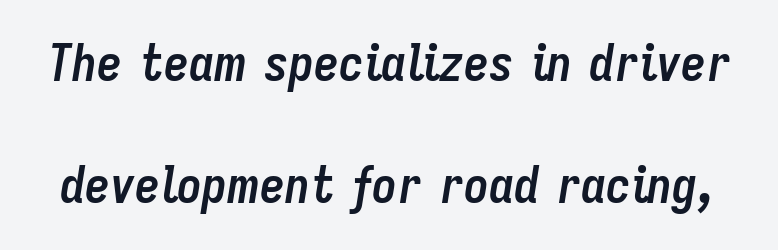
The image shows 50 px semibold, condensed type, italic (leaning right); set loose line spacing (2.44x), normal letter spacing, not underlined; low stroke contrast and a medium x-height.
